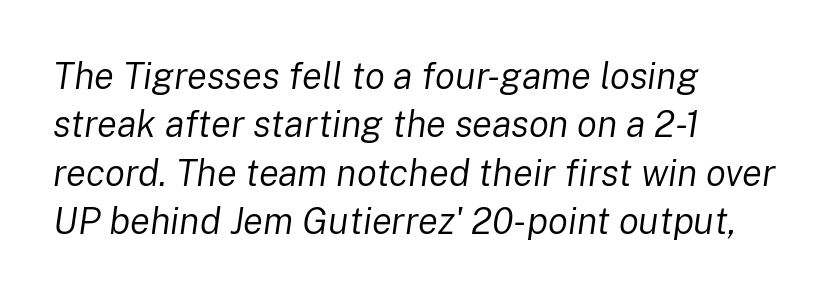
Q: Is the text bold? A: No.
Q: Is the text italic (slanted)? A: Yes, it leans right by about 8 degrees.
Q: Is the text underlined? A: No.
Q: How is the paragraph aligned? A: Left-aligned.
Q: Is the spacing between letters normal or unusually wide? A: Normal.
Q: Is the spacing between lines tight, normal or loose? A: Normal.
Q: Width (condensed, normal, or wide)? A: Normal.
Q: Stroke contrast? A: Low.
Q: x-height? A: Medium.
Q: Monospaced? A: No.
